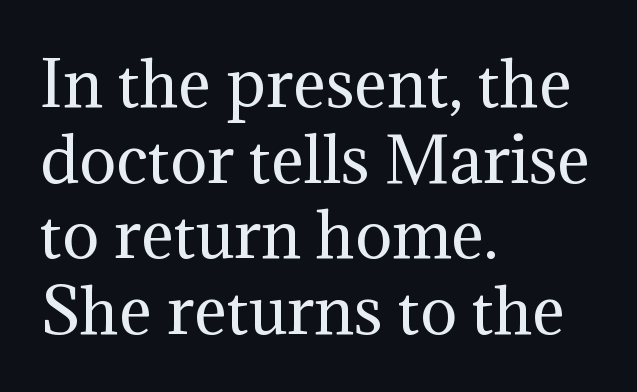
Q: Is the text bold? A: No.
Q: Is the text italic (slanted)? A: No, it is upright.
Q: Is the typeface a serif or a sans-serif typeface? A: Serif.
Q: Is the text underlined? A: No.
Q: How is the paragraph aligned? A: Left-aligned.
Q: Is the spacing between letters normal or unusually wide? A: Normal.
Q: Width (condensed, normal, or wide)? A: Normal.
Q: Stroke contrast? A: Medium.
Q: x-height? A: Medium.
Q: Monospaced? A: No.
